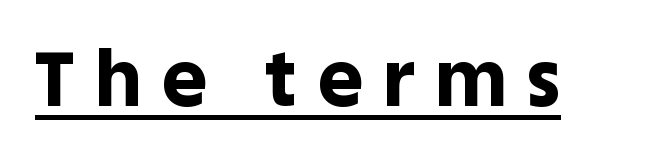
A baseline rule has been typeset under these characters. The passage shown has open, widely tracked lettering throughout. Observe the absence of serifs on each vertical stroke in this sample. I'd describe the lettering as bold — thick and assertive. Notice how the stems are strictly vertical — no italics here. Here the designer chose a conventional face with non-uniform glyph widths.
